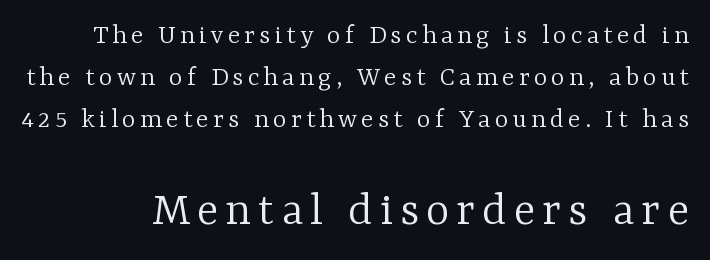
Q: Is the text bold? A: No.
Q: Is the text italic (slanted)? A: No, it is upright.
Q: Is the typeface a serif or a sans-serif typeface? A: Serif.
Q: Is the text underlined? A: No.
Q: How is the paragraph aligned? A: Right-aligned.
Q: Is the spacing between lines tight, normal or loose? A: Normal.
Q: Which block of text is set in a larger size, the first (top) or the second (bottom)? A: The second (bottom) one.
Q: Width (condensed, normal, or wide)? A: Normal.
Q: Stroke contrast? A: Low.
Q: x-height? A: Medium.
Q: Monospaced? A: No.
